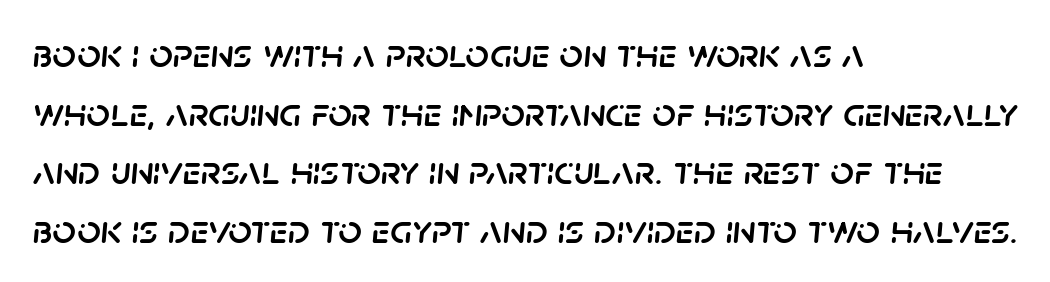
Is this a fixed-width face? No — the glyphs have proportional, varying widths. Underlining? Definitely not there. Line beginnings align vertically; line endings do not. Caption: standard tracking, unaltered.
